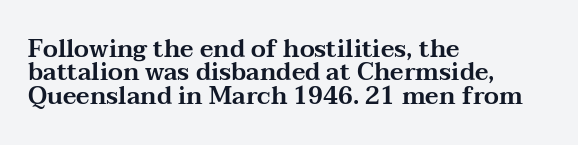
{"italic": "no", "underline": "no", "align": "left", "line_spacing": "tight", "line_spacing_ratio": 0.97, "letter_spacing": "normal", "letter_spacing_em": 0.0, "glyph_px": 24}
